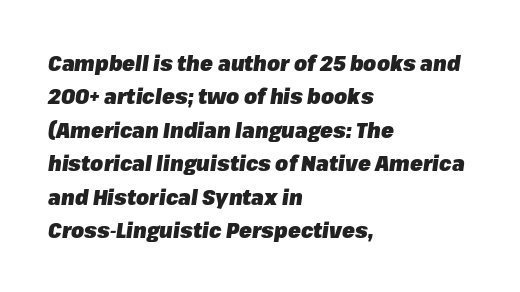
Clear beneath every line of the passage. Does the lettering tilt? It does — this is italic. The rows are spaced the way most documents space them. Look at the tracking — it's just the regular setting, nothing added. All the whitespace from short lines collects on the right. Heavy-handed strokes throughout: this text is bold.
